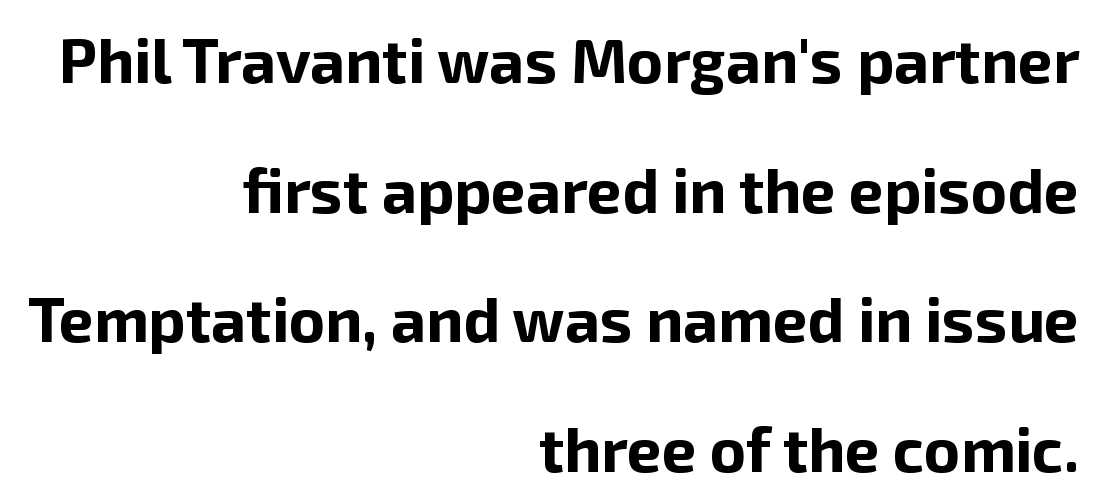
The image shows 62 px bold sans-serif type, upright; set right-aligned, loose line spacing (2.09x), normal letter spacing, not underlined; low stroke contrast and a medium x-height.
